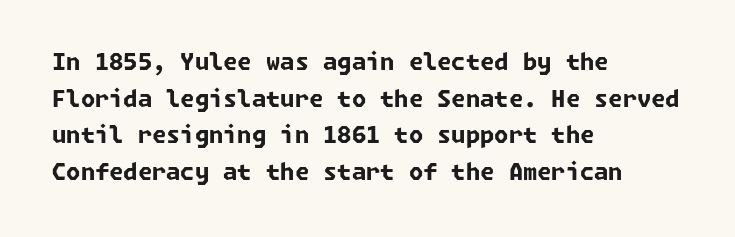
The image shows 23 px bold type; set left-aligned, normal line spacing (1.59x), normal letter spacing, not underlined.
